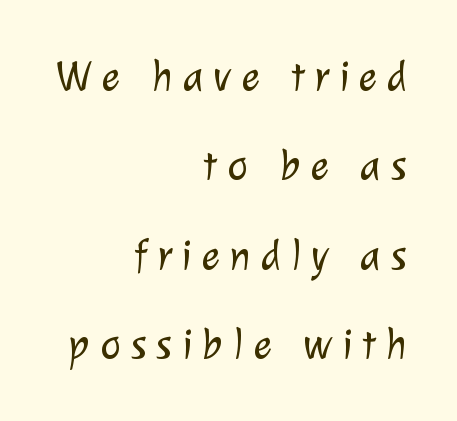
The tracking reads as deliberately expanded to a designer's eye. These glyphs show unthickened strokes, regular width or finer. Serifs: no, the terminals of the letterforms are clean. Loosely led — the rows are spread out. Casual observation: everything's shoved over to the right.
